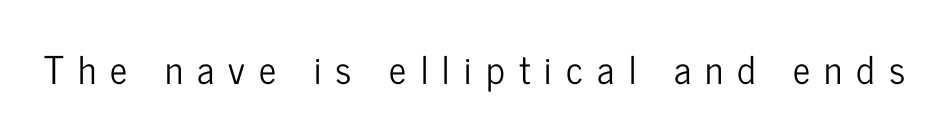
The image shows 38 px condensed sans-serif type, upright; set unusually wide letter spacing (+0.37 em), not underlined; low stroke contrast and a medium x-height.
